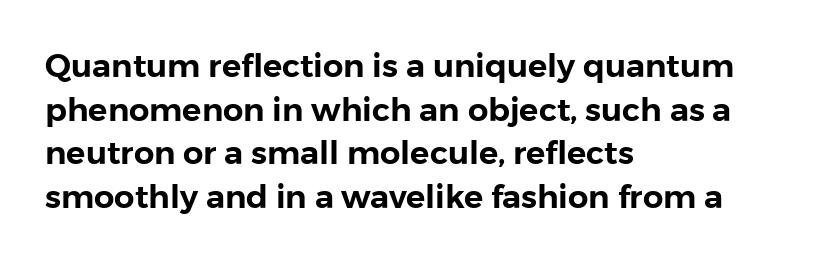
Q: Is the text italic (slanted)? A: No, it is upright.
Q: Is the typeface a serif or a sans-serif typeface? A: Sans-serif.
Q: Is the text underlined? A: No.
Q: How is the paragraph aligned? A: Left-aligned.
Q: Is the spacing between letters normal or unusually wide? A: Normal.
Q: Is the spacing between lines tight, normal or loose? A: Normal.
Q: Width (condensed, normal, or wide)? A: Normal.
Q: Stroke contrast? A: Low.
Q: x-height? A: Medium.
Q: Monospaced? A: No.
